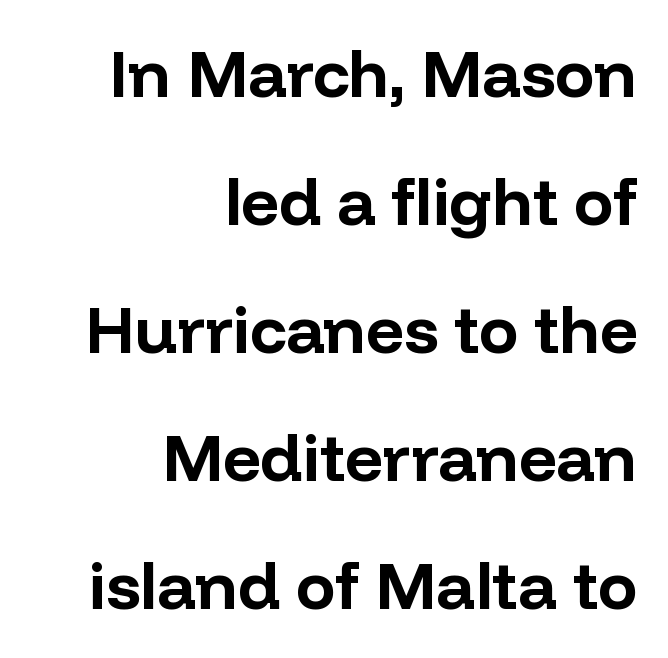
The image shows 66 px bold sans-serif type, upright; set right-aligned, loose line spacing (1.94x), normal letter spacing, not underlined; low stroke contrast and a medium x-height.
